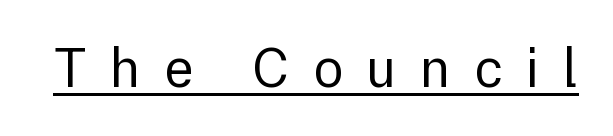
{"serif": "no", "italic": "no", "bold": "no", "weight": "regular", "width": "normal", "stroke_contrast": "low", "x_height": "medium", "monospaced": "no", "underline": "yes", "letter_spacing": "wide", "letter_spacing_em": 0.42, "glyph_px": 56}
